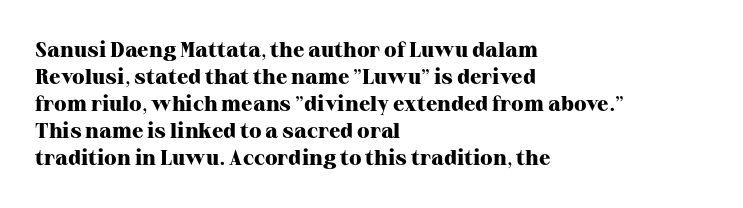
The space directly below the letters is spotless. In terms of leading, this rendering sits right in the middle. Notice how the stems are strictly vertical — no italics here. Honestly, the letter spacing is just normal — you wouldn't notice it. Typesetter's note: full bold, strokes at maximum text heaviness.
